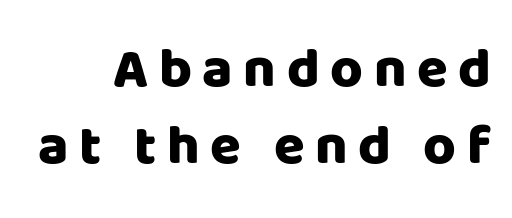
Posture: upright roman. Typesetter's note: full bold, strokes at maximum text heaviness. Typographically, this falls in the sans-serif category. Underlining? Definitely not there. Reading down the column, the eye jumps a familiar distance to each next line.
